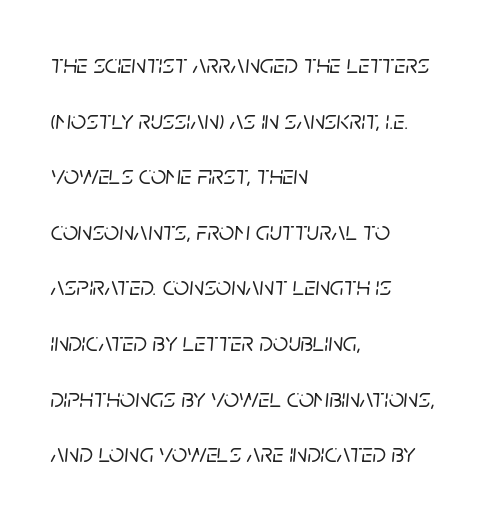
{"italic": "yes", "lean": "right", "slant_degrees": 5, "underline": "no", "align": "left", "line_spacing": "loose", "line_spacing_ratio": 2.06, "letter_spacing": "normal", "letter_spacing_em": 0.0, "glyph_px": 27}
